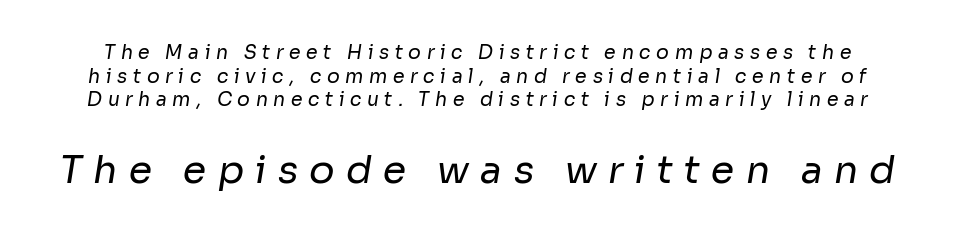
Q: Is the text bold? A: No.
Q: Is the typeface a serif or a sans-serif typeface? A: Sans-serif.
Q: Is the text underlined? A: No.
Q: Is the spacing between letters normal or unusually wide? A: Unusually wide.
Q: Is the spacing between lines tight, normal or loose? A: Normal.
Q: Which block of text is set in a larger size, the first (top) or the second (bottom)? A: The second (bottom) one.
Q: Width (condensed, normal, or wide)? A: Normal.
Q: Stroke contrast? A: Low.
Q: x-height? A: Medium.
Q: Monospaced? A: No.
